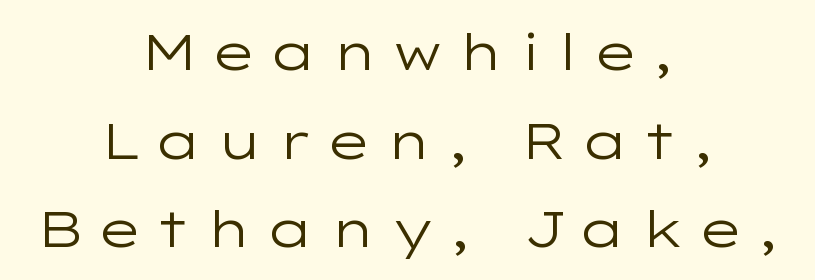
Q: Is the text bold? A: No.
Q: Is the text italic (slanted)? A: No, it is upright.
Q: Is the typeface a serif or a sans-serif typeface? A: Sans-serif.
Q: Is the text underlined? A: No.
Q: How is the paragraph aligned? A: Centered.
Q: Is the spacing between letters normal or unusually wide? A: Unusually wide.
Q: Width (condensed, normal, or wide)? A: Wide.
Q: Stroke contrast? A: Low.
Q: x-height? A: Medium.
Q: Monospaced? A: No.
